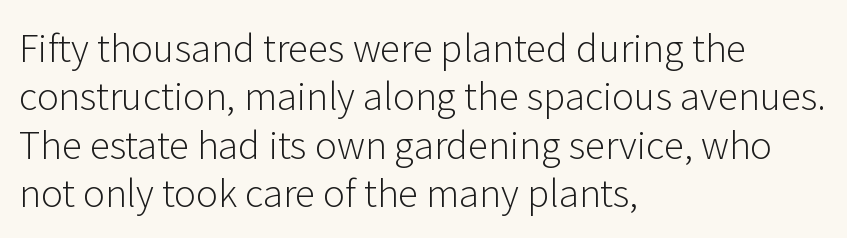
The image shows 37 px light sans-serif type, upright; set left-aligned, normal line spacing (1.31x), normal letter spacing, not underlined; low stroke contrast and a medium x-height.
